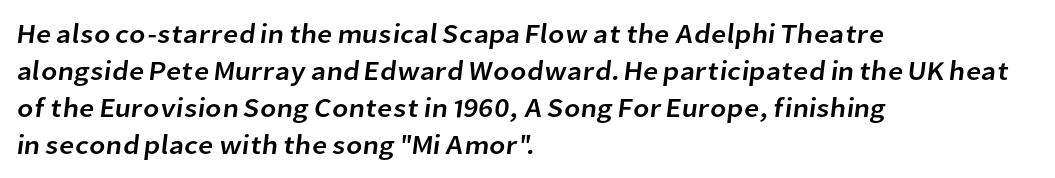
The lines are quadded left. The passage shown stacks its lines at a standard gap. Type without underlining. The passage shown has conventional tracking throughout.
